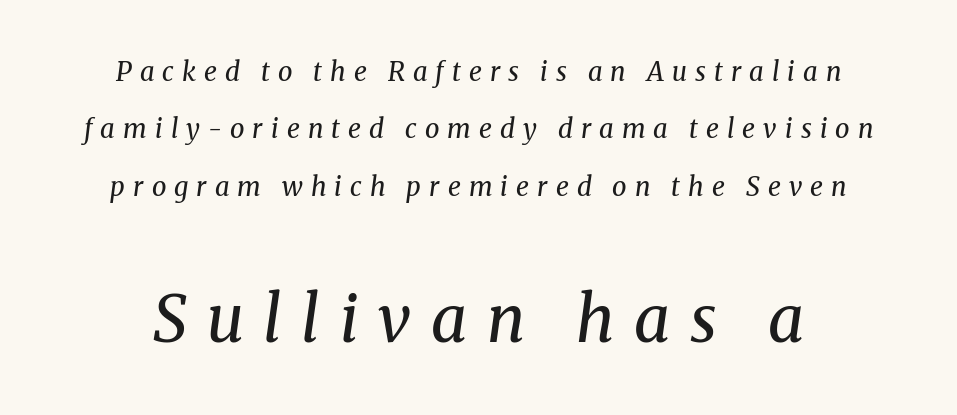
Quick note: underline off. Think of a printed novel: that variable character pitch is what you see here. Leading is clearly above the norm, producing a sparse column. The specimen reads as italic at a glance.
